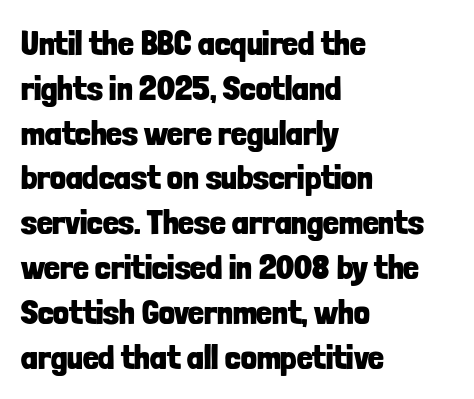
The image shows 35 px bold, condensed sans-serif type, upright; set left-aligned, normal line spacing (1.28x), normal letter spacing, not underlined; low stroke contrast and a medium x-height.
